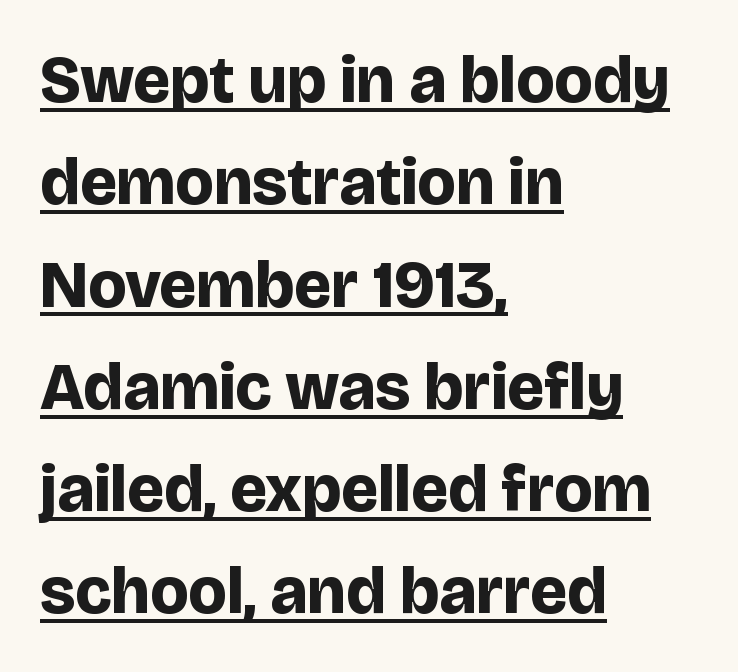
Q: Is the text bold? A: Yes.
Q: Is the text italic (slanted)? A: No, it is upright.
Q: Is the typeface a serif or a sans-serif typeface? A: Sans-serif.
Q: Is the text underlined? A: Yes.
Q: How is the paragraph aligned? A: Left-aligned.
Q: Is the spacing between letters normal or unusually wide? A: Normal.
Q: Is the spacing between lines tight, normal or loose? A: Normal.
Q: Width (condensed, normal, or wide)? A: Normal.
Q: Stroke contrast? A: Low.
Q: x-height? A: Large.
Q: Monospaced? A: No.
